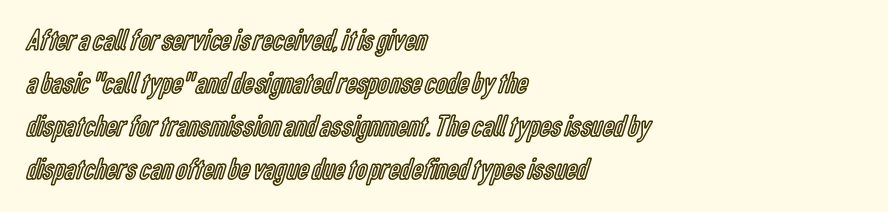
A typesetter would call this proportional, since set widths differ per character. Anything drawn beneath the words? Only blank space. Summary of vertical rhythm: regular, with standard interline spacing. The type is set solid horizontally, with unmodified tracking.
